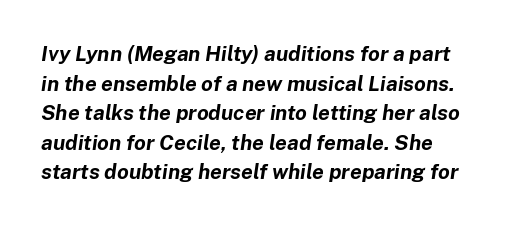
{"italic": "yes", "lean": "right", "slant_degrees": 8, "bold": "yes", "underline": "no", "align": "left", "line_spacing": "normal", "line_spacing_ratio": 1.41, "letter_spacing": "normal", "letter_spacing_em": 0.0, "glyph_px": 21}
